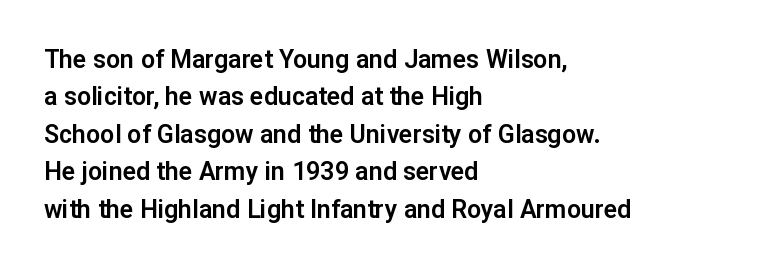
{"italic": "no", "underline": "no", "align": "left", "line_spacing": "normal", "line_spacing_ratio": 1.5, "letter_spacing": "normal", "letter_spacing_em": 0.0, "glyph_px": 25}
